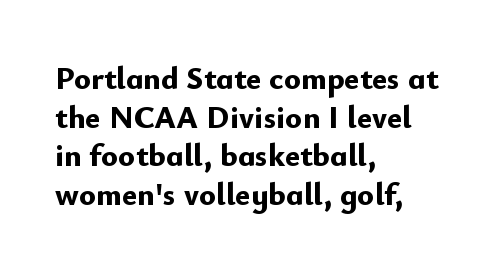
The image shows 32 px bold sans-serif type, upright; set left-aligned, line spacing 1.21x, normal letter spacing, not underlined; low stroke contrast and a small x-height.
